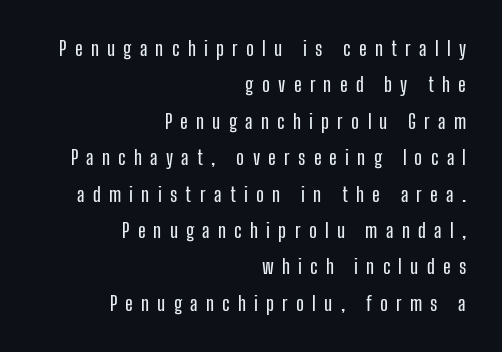
The image shows 20 px text type, upright; set right-aligned, line spacing 1.82x, unusually wide letter spacing (+0.41 em), not underlined.
